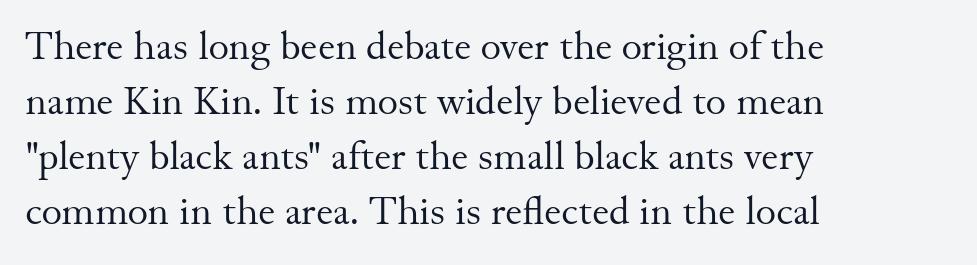
Q: Is the text bold? A: No.
Q: Is the text italic (slanted)? A: No, it is upright.
Q: Is the typeface a serif or a sans-serif typeface? A: Serif.
Q: Is the text underlined? A: No.
Q: How is the paragraph aligned? A: Left-aligned.
Q: Is the spacing between letters normal or unusually wide? A: Normal.
Q: Is the spacing between lines tight, normal or loose? A: Normal.
Q: Width (condensed, normal, or wide)? A: Normal.
Q: Stroke contrast? A: Medium.
Q: x-height? A: Small.
Q: Monospaced? A: No.
